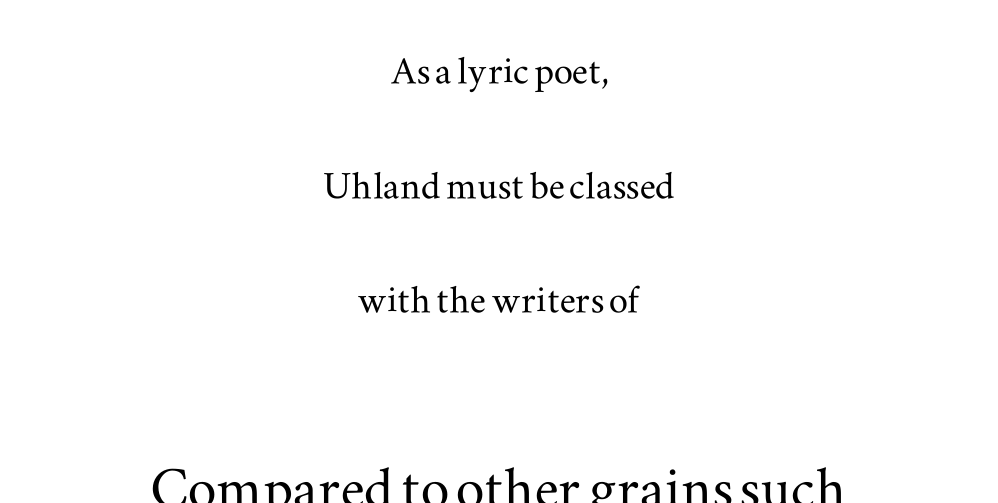
{"serif": "yes", "italic": "no", "width": "wide", "stroke_contrast": "medium", "x_height": "small", "monospaced": "no", "underline": "no", "align": "center", "line_spacing": "loose", "line_spacing_ratio": 2.39, "letter_spacing": "normal", "letter_spacing_em": 0.0, "larger_block": "second", "size_ratio": 1.5, "glyph_px": 72}
